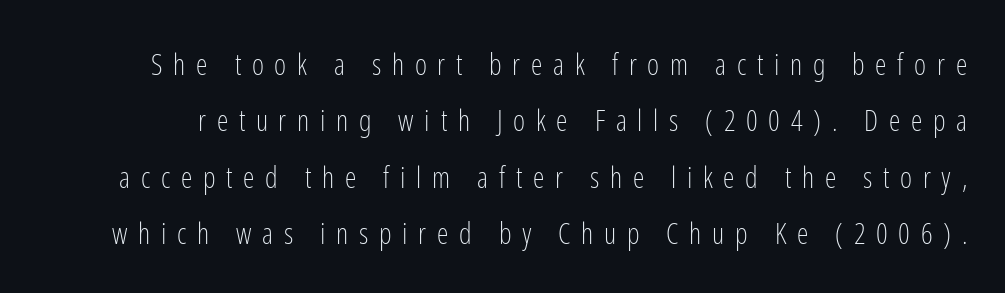
The letters look calm and open, with moderate or lighter stems. Summary of vertical rhythm: relaxed, with wide interline spacing. The passage shown is typed in a proportional face where columns would drift. The tracking reads as deliberately expanded to a designer's eye. Posture: upright roman.
